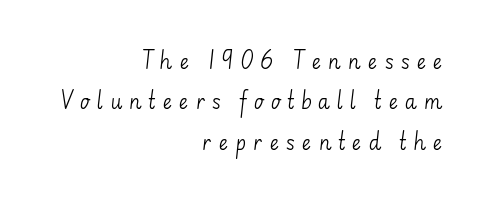
Q: Is the text bold? A: No.
Q: Is the text italic (slanted)? A: Yes.
Q: Is the text underlined? A: No.
Q: How is the paragraph aligned? A: Right-aligned.
Q: Is the spacing between letters normal or unusually wide? A: Unusually wide.
Q: Is the spacing between lines tight, normal or loose? A: Loose.
